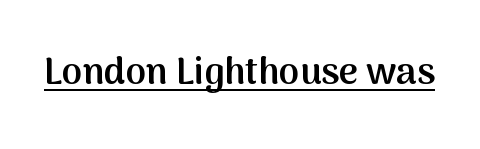
{"serif": "no", "italic": "no", "bold": "semi", "weight": "semibold", "width": "normal", "stroke_contrast": "medium", "x_height": "medium", "monospaced": "no", "underline": "yes", "letter_spacing": "normal", "letter_spacing_em": 0.0, "glyph_px": 37}
